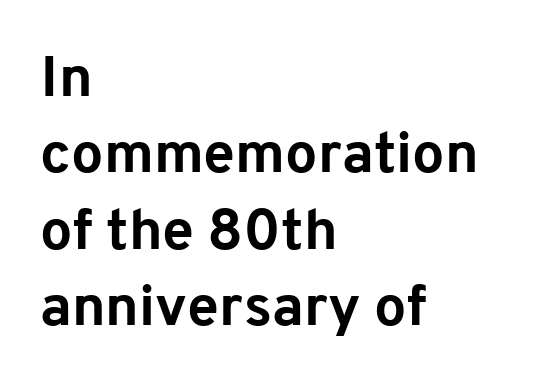
The image shows 57 px bold sans-serif type, upright; set left-aligned, normal line spacing (1.34x), normal letter spacing, not underlined; low stroke contrast and a medium x-height.
